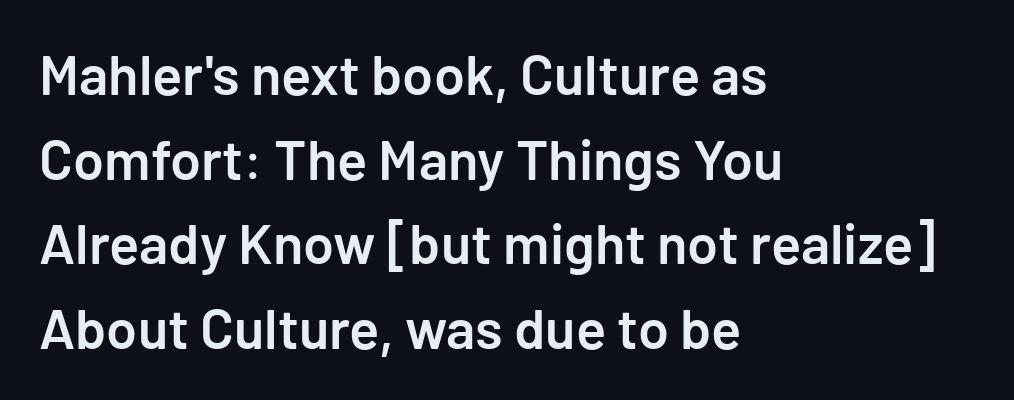
The image shows 56 px semibold sans-serif type, upright; set left-aligned, normal line spacing (1.51x), normal letter spacing, not underlined; low stroke contrast and a medium x-height.
